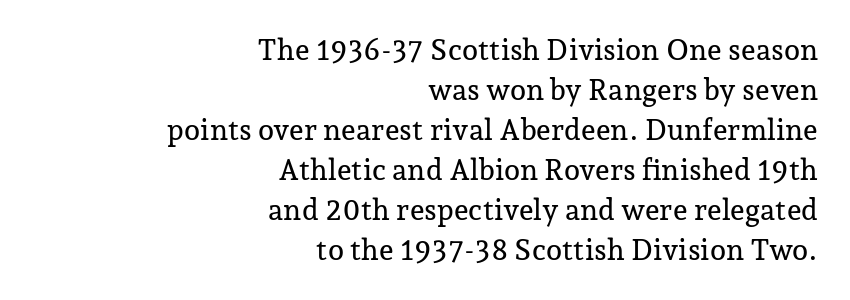
Q: Is the text italic (slanted)? A: No, it is upright.
Q: Is the typeface a serif or a sans-serif typeface? A: Serif.
Q: Is the text underlined? A: No.
Q: How is the paragraph aligned? A: Right-aligned.
Q: Is the spacing between letters normal or unusually wide? A: Normal.
Q: Is the spacing between lines tight, normal or loose? A: Normal.
Q: Width (condensed, normal, or wide)? A: Normal.
Q: Stroke contrast? A: Low.
Q: x-height? A: Medium.
Q: Monospaced? A: No.
